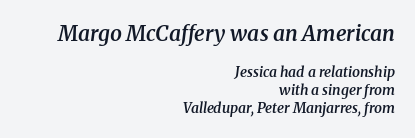
Q: Is the text bold? A: Semi-bold.
Q: Is the text italic (slanted)? A: Yes, it leans right by about 8 degrees.
Q: Is the text underlined? A: No.
Q: How is the paragraph aligned? A: Right-aligned.
Q: Is the spacing between letters normal or unusually wide? A: Normal.
Q: Is the spacing between lines tight, normal or loose? A: Normal.
Q: Which block of text is set in a larger size, the first (top) or the second (bottom)? A: The first (top) one.
